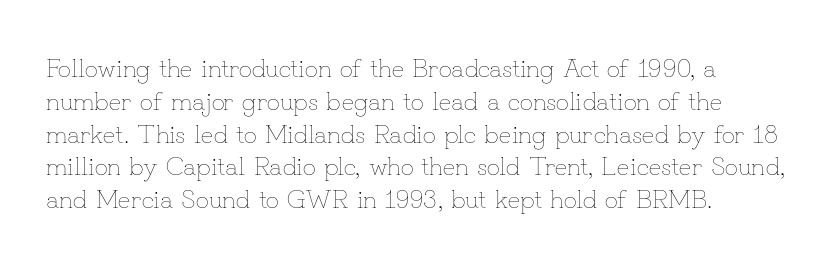
{"italic": "no", "bold": "no", "underline": "no", "align": "left", "line_spacing": "normal", "line_spacing_ratio": 1.26, "letter_spacing": "normal", "letter_spacing_em": 0.0, "glyph_px": 26}
